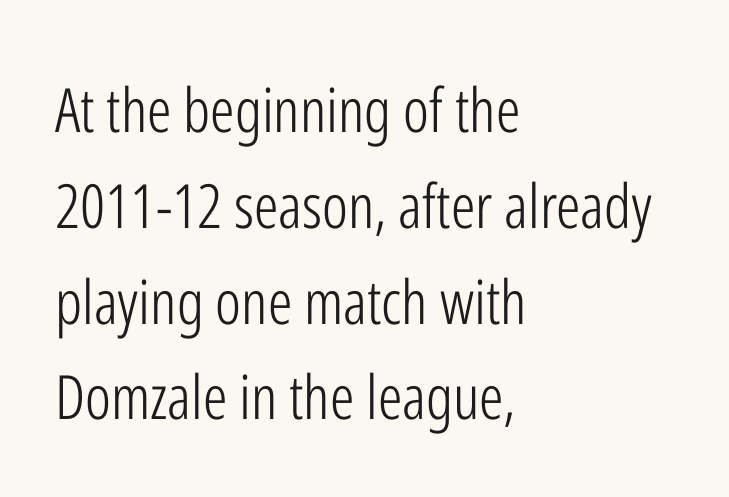
{"serif": "no", "italic": "no", "bold": "no", "weight": "light", "width": "condensed", "stroke_contrast": "low", "x_height": "medium", "monospaced": "no", "underline": "no", "align": "left", "line_spacing": "normal", "line_spacing_ratio": 1.57, "letter_spacing": "normal", "letter_spacing_em": 0.0, "glyph_px": 61}
